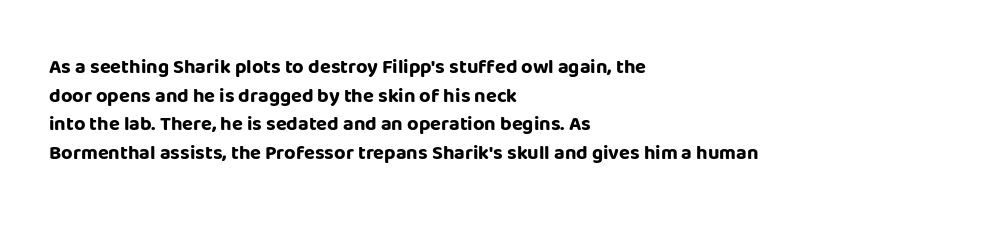
Q: Is the text bold? A: Yes.
Q: Is the text italic (slanted)? A: No, it is upright.
Q: Is the text underlined? A: No.
Q: How is the paragraph aligned? A: Left-aligned.
Q: Is the spacing between letters normal or unusually wide? A: Normal.
Q: Is the spacing between lines tight, normal or loose? A: Normal.
